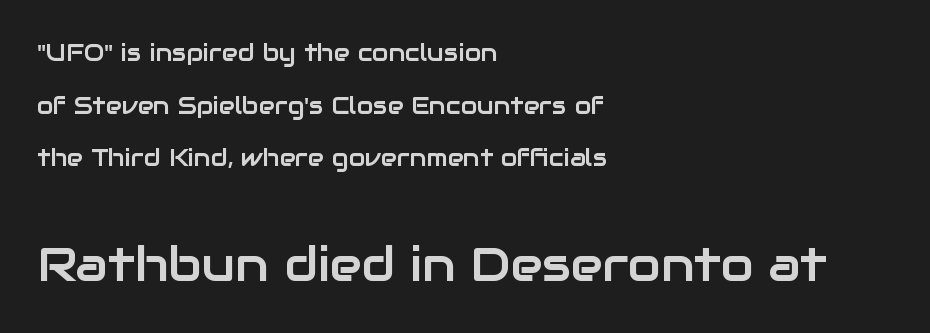
{"serif": "no", "italic": "no", "width": "normal", "stroke_contrast": "low", "x_height": "medium", "monospaced": "no", "underline": "no", "align": "left", "line_spacing": "loose", "line_spacing_ratio": 2.19, "letter_spacing": "normal", "letter_spacing_em": 0.0, "larger_block": "second", "size_ratio": 2.0, "glyph_px": 48}
